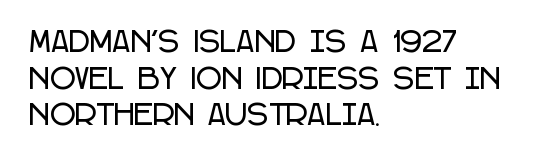
A typesetter would call this proportional, since set widths differ per character. Leading matches the norm, producing a regular column. Each word holds together tightly as a unit, with standard inter-letter gaps. A sans-serif font was chosen for this passage. The space directly below the letters is spotless.
